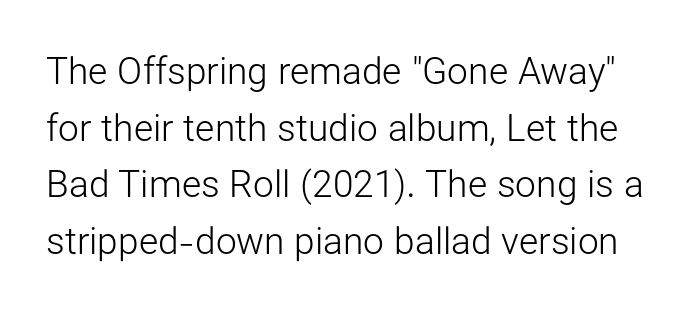
Regarding leading, the lines here are spaced in the standard way. Descender tails drop into unmarked territory. In terms of letterspacing, this is plain default setting. Here the designer chose a conventional face with non-uniform glyph widths. If you drew a line through each stem, it would be perfectly vertical. Stems and bowls with no extra thickness — not bold.
